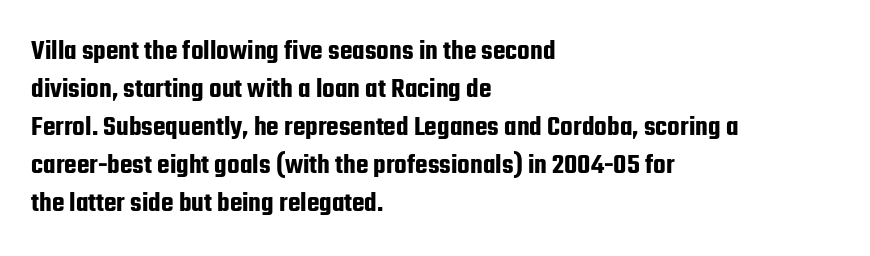
{"serif": "no", "italic": "no", "width": "condensed", "stroke_contrast": "low", "x_height": "medium", "monospaced": "no", "underline": "no", "align": "left", "line_spacing": "normal", "line_spacing_ratio": 1.31, "letter_spacing": "normal", "letter_spacing_em": 0.0, "glyph_px": 29}
